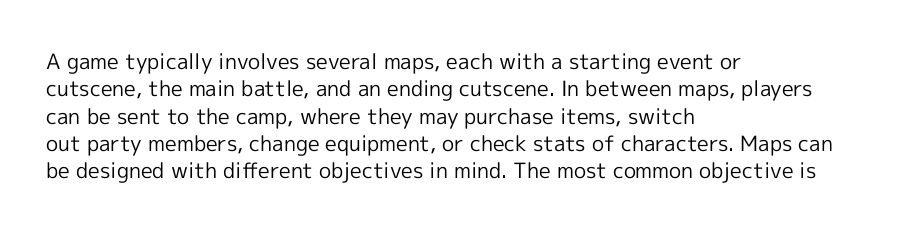
The image shows 21 px text type, upright; set left-aligned, normal line spacing (1.3x), normal letter spacing, not underlined.
